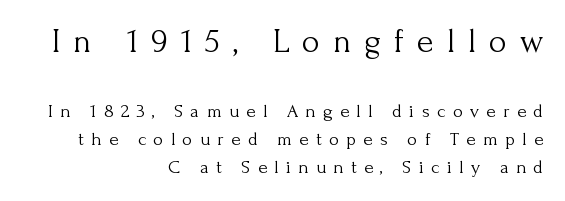
{"serif": "yes", "italic": "no", "bold": "no", "weight": "light", "width": "normal", "stroke_contrast": "medium", "x_height": "small", "monospaced": "no", "underline": "no", "align": "right", "line_spacing": "normal", "line_spacing_ratio": 1.49, "letter_spacing": "wide", "letter_spacing_em": 0.39, "larger_block": "first", "size_ratio": 1.79, "glyph_px": 34}
